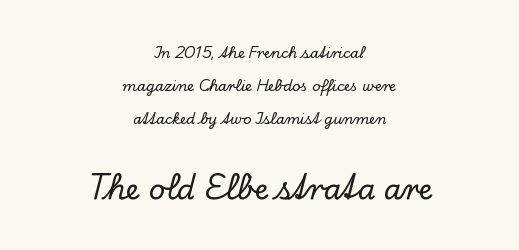
The typeface chosen for these lines features serifs. Short and long lines alike share a common midpoint. Compared with typical body copy, the letter spacing here is the same. Note the varied advance widths — an 'i' is clearly narrower than an 'm'.
